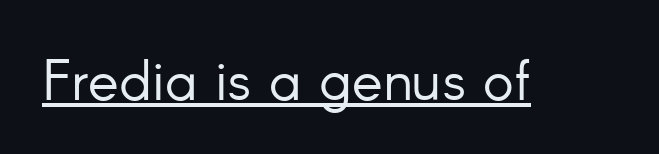
Q: Is the text bold? A: No.
Q: Is the text italic (slanted)? A: No, it is upright.
Q: Is the typeface a serif or a sans-serif typeface? A: Sans-serif.
Q: Is the text underlined? A: Yes.
Q: Is the spacing between letters normal or unusually wide? A: Normal.
Q: Width (condensed, normal, or wide)? A: Normal.
Q: Stroke contrast? A: Low.
Q: x-height? A: Small.
Q: Monospaced? A: No.
